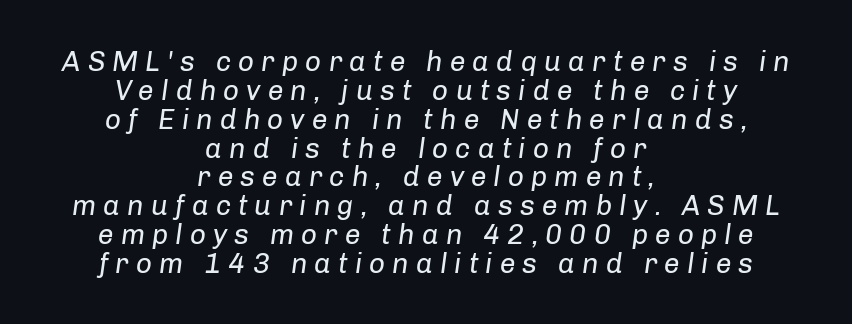
You could not count columns in this text — the font is proportionally spaced. Check the space under the baseline: it is left empty. Observe the lean: these are italic letterforms. The horizontal fit of the characters is loose and conspicuously gappy.
